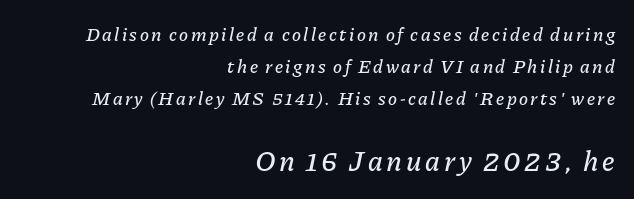
The image shows 29 px text type, italic (leaning right); set right-aligned, normal line spacing (1.68x), not underlined; the second (bottom) block is 1.53x larger; low stroke contrast and a medium x-height.
